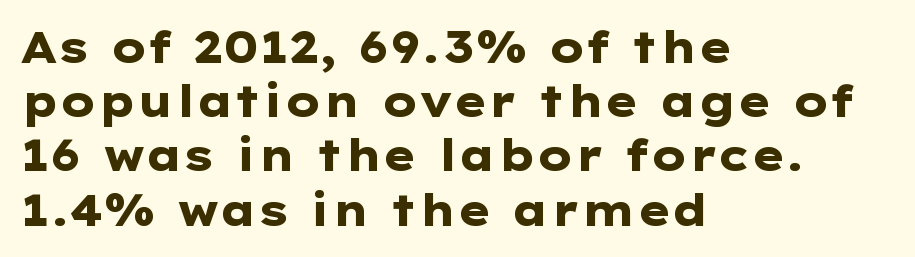
The image shows 43 px heavy, wide sans-serif type, upright; set left-aligned, normal line spacing (1.26x), normal letter spacing, not underlined; low stroke contrast and a medium x-height.
